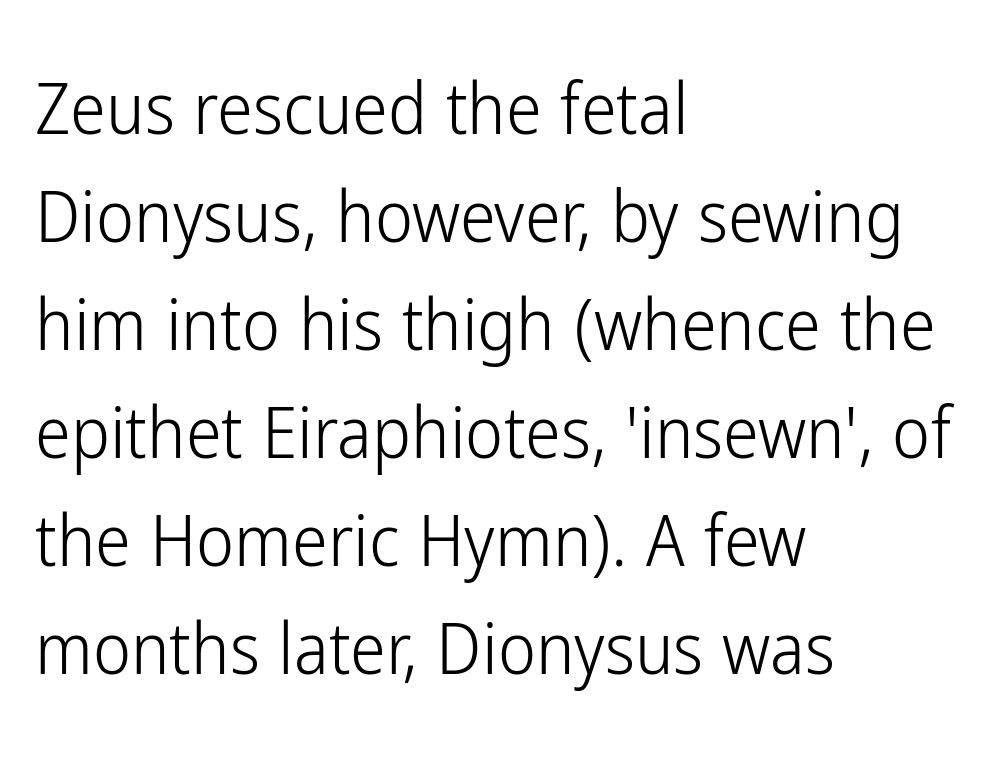
The image shows 72 px light, condensed sans-serif type, upright; set left-aligned, normal line spacing (1.5x), normal letter spacing, not underlined; low stroke contrast and a medium x-height.
